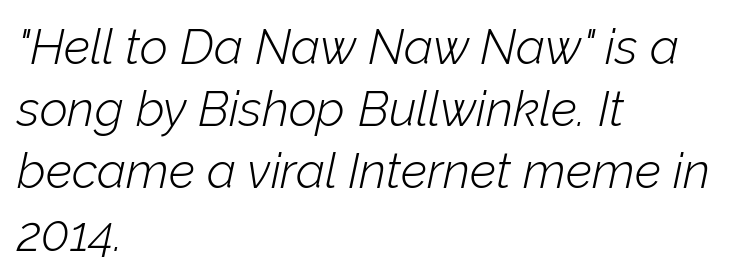
{"italic": "yes", "lean": "right", "slant_degrees": 12, "bold": "no", "weight": "light", "width": "normal", "stroke_contrast": "low", "x_height": "medium", "monospaced": "no", "underline": "no", "align": "left", "line_spacing": "normal", "line_spacing_ratio": 1.27, "letter_spacing": "normal", "letter_spacing_em": 0.0, "glyph_px": 49}
